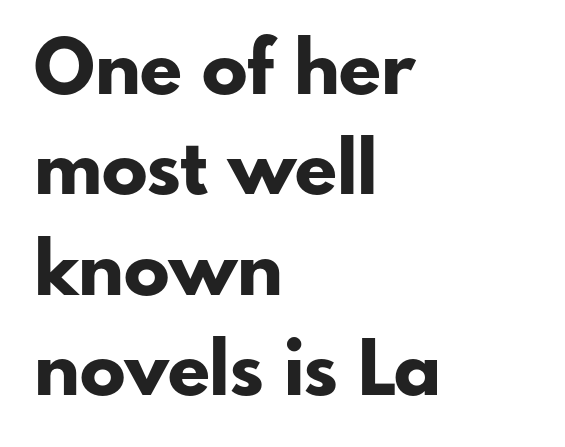
Q: Is the text bold? A: Yes.
Q: Is the text italic (slanted)? A: No, it is upright.
Q: Is the typeface a serif or a sans-serif typeface? A: Sans-serif.
Q: Is the text underlined? A: No.
Q: How is the paragraph aligned? A: Left-aligned.
Q: Is the spacing between letters normal or unusually wide? A: Normal.
Q: Is the spacing between lines tight, normal or loose? A: Normal.
Q: Width (condensed, normal, or wide)? A: Normal.
Q: Stroke contrast? A: Low.
Q: x-height? A: Small.
Q: Monospaced? A: No.
